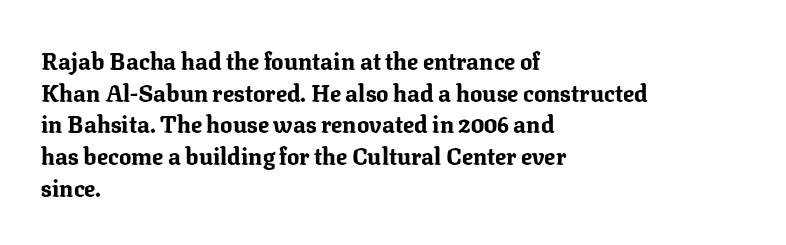
The image shows 23 px bold type, upright; set left-aligned, normal line spacing (1.38x), normal letter spacing, not underlined.
